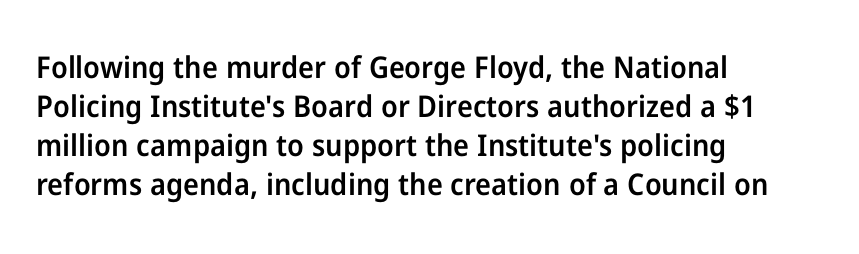
Q: Is the text bold? A: Semi-bold.
Q: Is the text italic (slanted)? A: No, it is upright.
Q: Is the typeface a serif or a sans-serif typeface? A: Sans-serif.
Q: Is the text underlined? A: No.
Q: How is the paragraph aligned? A: Left-aligned.
Q: Is the spacing between letters normal or unusually wide? A: Normal.
Q: Is the spacing between lines tight, normal or loose? A: Normal.
Q: Width (condensed, normal, or wide)? A: Normal.
Q: Stroke contrast? A: Low.
Q: x-height? A: Medium.
Q: Monospaced? A: No.
